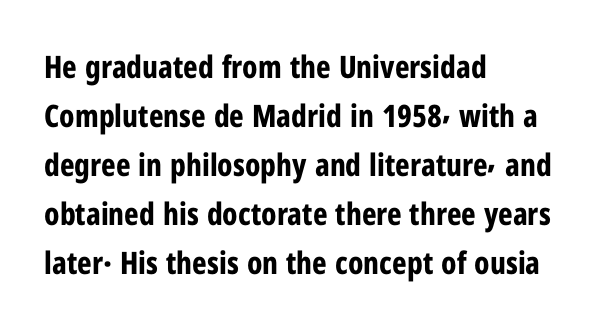
The image shows 31 px bold, condensed sans-serif type, upright; set left-aligned, normal line spacing (1.58x), normal letter spacing, not underlined; low stroke contrast and a medium x-height.
